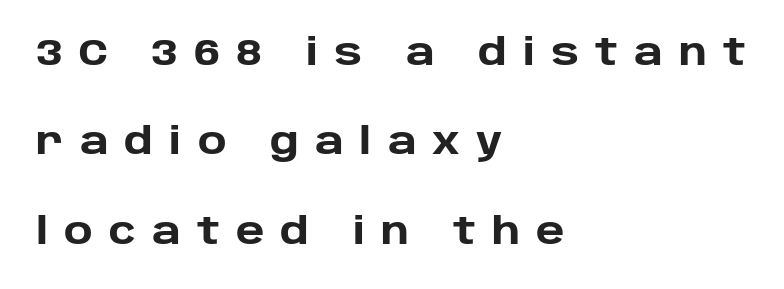
The vertical gap from one line to the next is large. The typesetter chose a ragged-right arrangement here. Think of a printed novel: that variable character pitch is what you see here. The letters are bold, with thick, heavy strokes.
